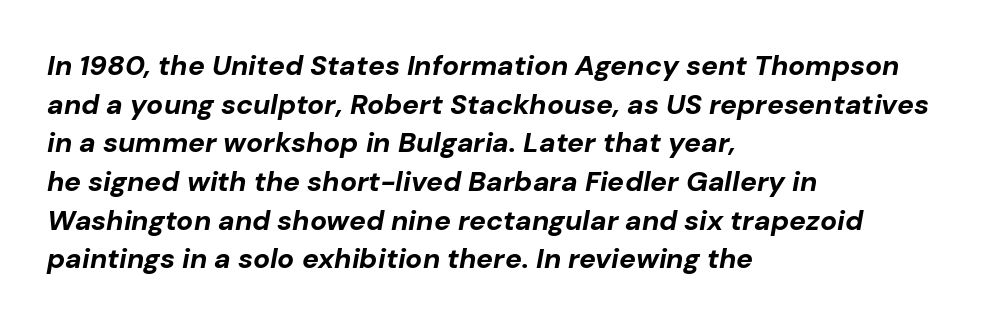
{"italic": "yes", "lean": "right", "slant_degrees": 10, "bold": "yes", "weight": "bold", "width": "normal", "stroke_contrast": "low", "x_height": "medium", "monospaced": "no", "underline": "no", "align": "left", "line_spacing": "normal", "line_spacing_ratio": 1.38, "letter_spacing": "normal", "letter_spacing_em": 0.0, "glyph_px": 28}
